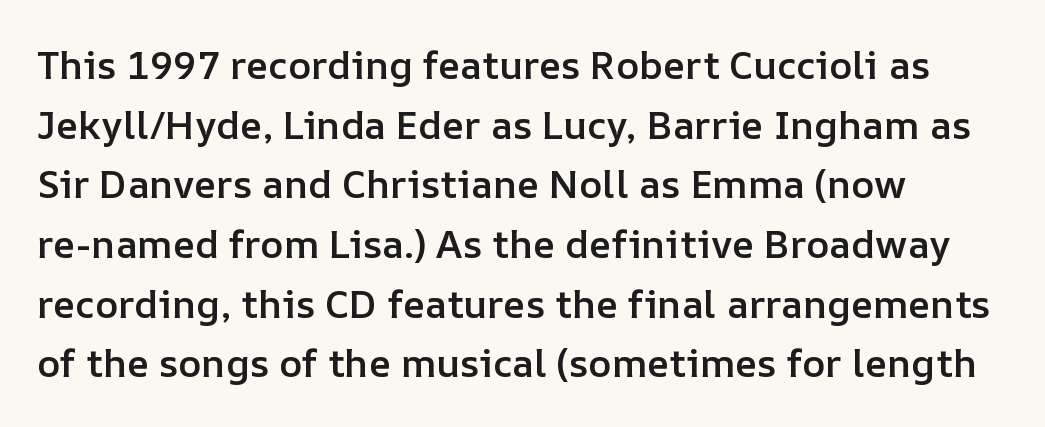
Designer's note — italics off, roman on. The line-height multiplier appears to be the usual default. A classic flush-left, rag-right setting is used for this passage. Character widths vary here, with narrow letters taking less room than wide ones.
